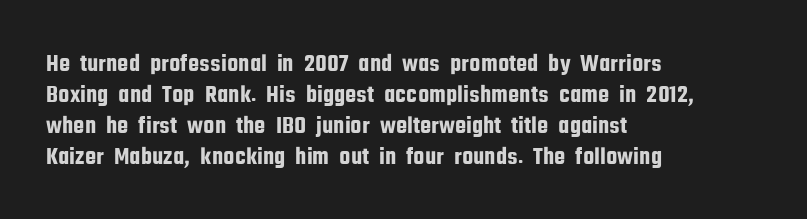
Clear beneath every line of the passage. Is the block centered? No — it sits flush against the left margin. Observe the ordinary spacing: letters are neighbours, not strangers. The letters stand upright; this is a roman face.
